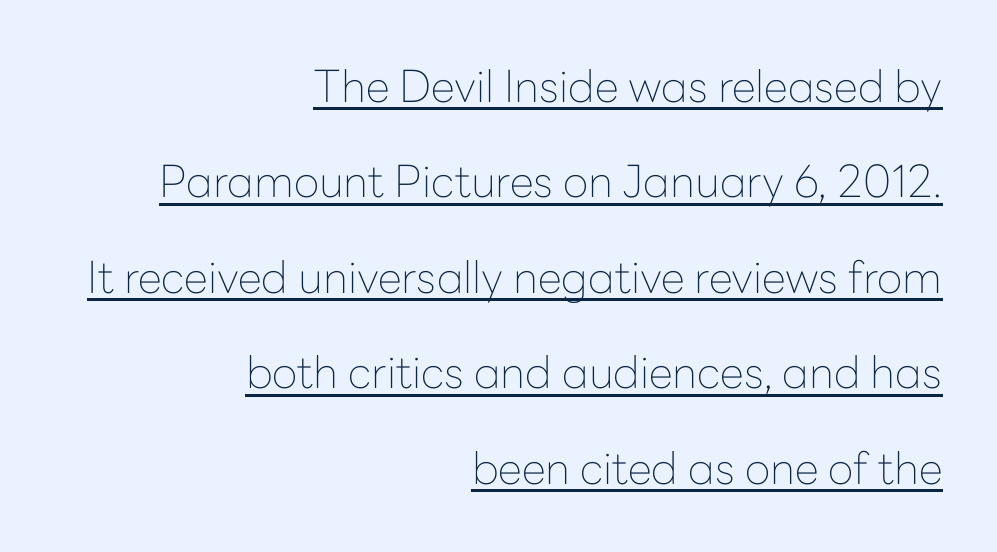
Q: Is the text bold? A: No.
Q: Is the text italic (slanted)? A: No, it is upright.
Q: Is the typeface a serif or a sans-serif typeface? A: Sans-serif.
Q: Is the text underlined? A: Yes.
Q: How is the paragraph aligned? A: Right-aligned.
Q: Is the spacing between letters normal or unusually wide? A: Normal.
Q: Is the spacing between lines tight, normal or loose? A: Loose.
Q: Width (condensed, normal, or wide)? A: Normal.
Q: Stroke contrast? A: Low.
Q: x-height? A: Medium.
Q: Monospaced? A: No.
